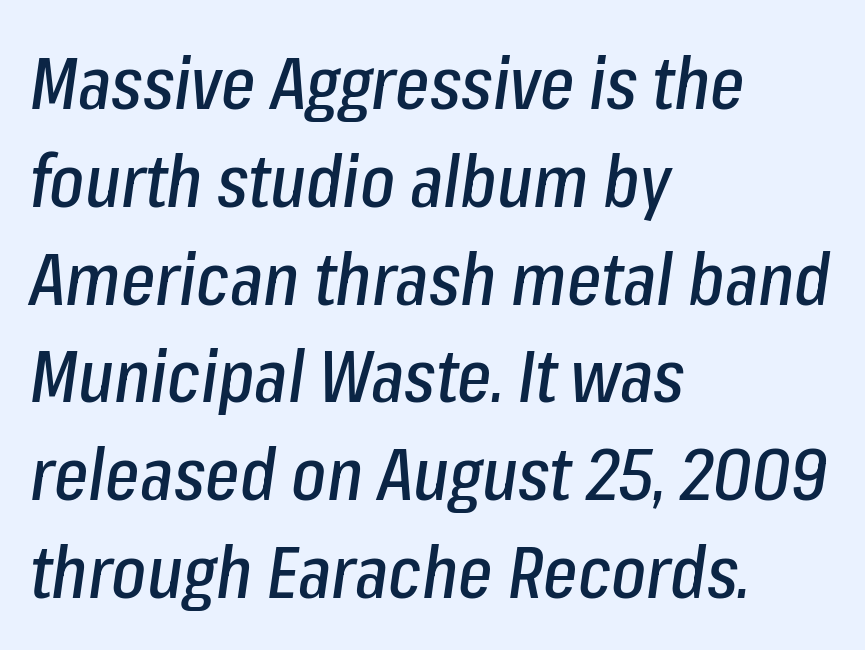
The image shows 73 px condensed type, italic (leaning right); set left-aligned, normal line spacing (1.34x), normal letter spacing, not underlined; low stroke contrast and a medium x-height.
